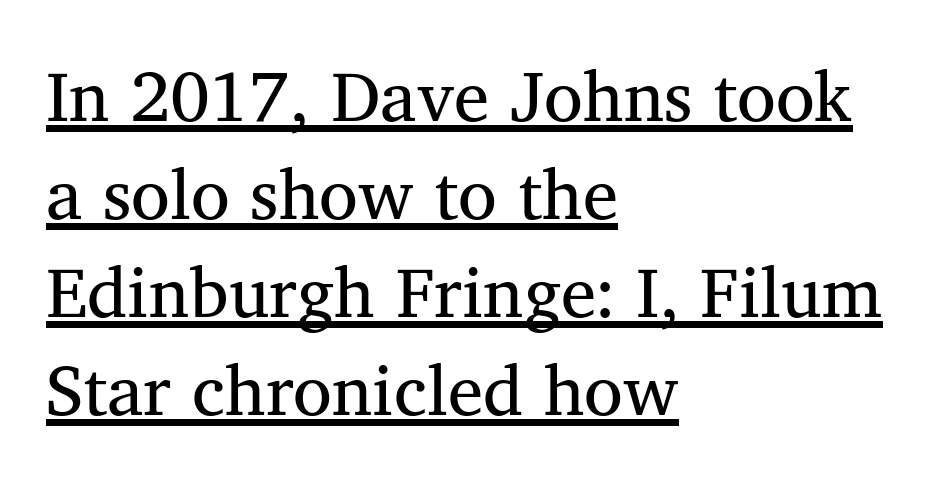
The image shows 71 px regular-weight serif type; set left-aligned, normal line spacing (1.38x), normal letter spacing, underlined; medium stroke contrast and a medium x-height.
